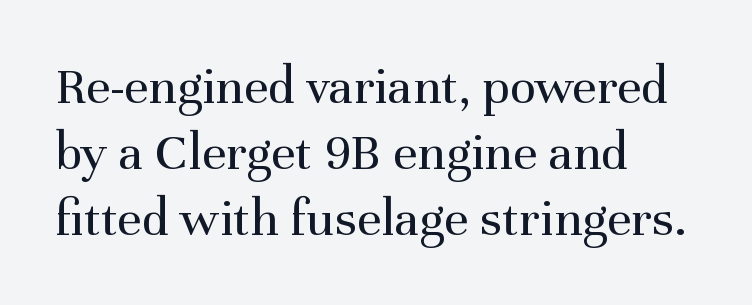
Q: Is the text bold? A: No.
Q: Is the text italic (slanted)? A: No, it is upright.
Q: Is the typeface a serif or a sans-serif typeface? A: Serif.
Q: Is the text underlined? A: No.
Q: How is the paragraph aligned? A: Left-aligned.
Q: Is the spacing between letters normal or unusually wide? A: Normal.
Q: Width (condensed, normal, or wide)? A: Normal.
Q: Stroke contrast? A: Medium.
Q: x-height? A: Medium.
Q: Monospaced? A: No.
